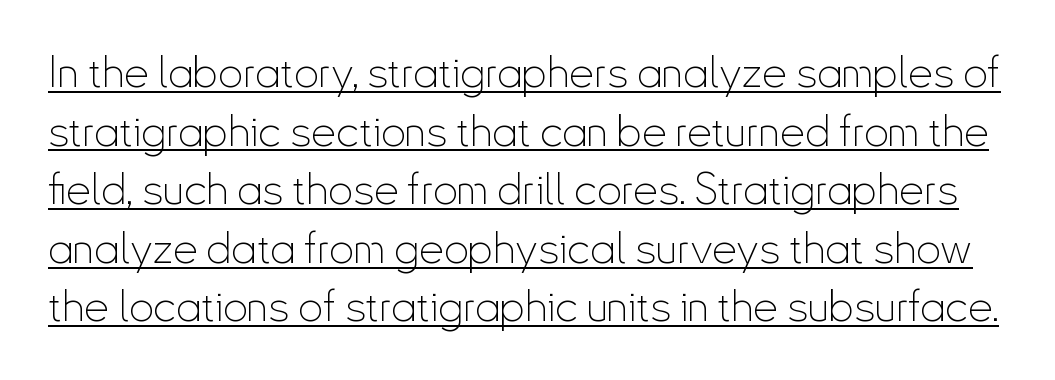
The image shows 44 px thin, condensed sans-serif type, upright; set normal line spacing (1.33x), normal letter spacing, underlined; low stroke contrast and a small x-height.
